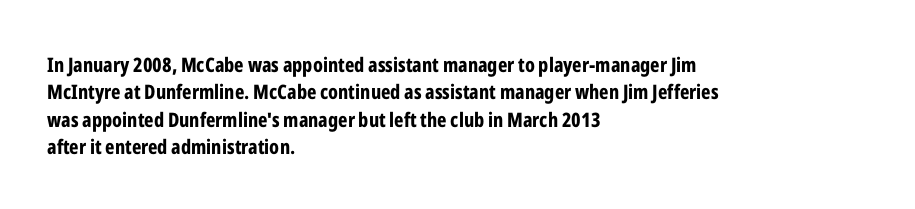
Q: Is the text bold? A: Yes.
Q: Is the text italic (slanted)? A: No, it is upright.
Q: Is the text underlined? A: No.
Q: How is the paragraph aligned? A: Left-aligned.
Q: Is the spacing between letters normal or unusually wide? A: Normal.
Q: Is the spacing between lines tight, normal or loose? A: Normal.
